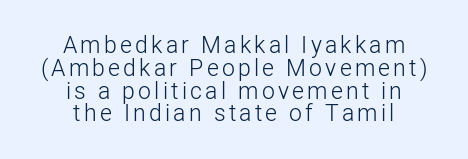
The image shows 23 px text type, upright; set centered, tight line spacing (0.99x), not underlined.
